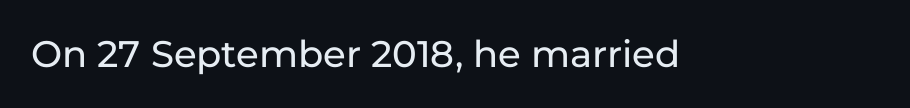
Q: Is the text italic (slanted)? A: No, it is upright.
Q: Is the typeface a serif or a sans-serif typeface? A: Sans-serif.
Q: Is the text underlined? A: No.
Q: Is the spacing between letters normal or unusually wide? A: Normal.
Q: Width (condensed, normal, or wide)? A: Normal.
Q: Stroke contrast? A: Low.
Q: x-height? A: Medium.
Q: Monospaced? A: No.
